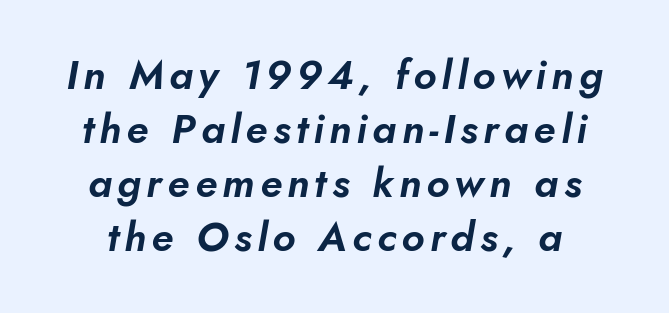
The image shows 41 px text type, italic (leaning right); set normal line spacing (1.32x), not underlined; low stroke contrast and a small x-height.
